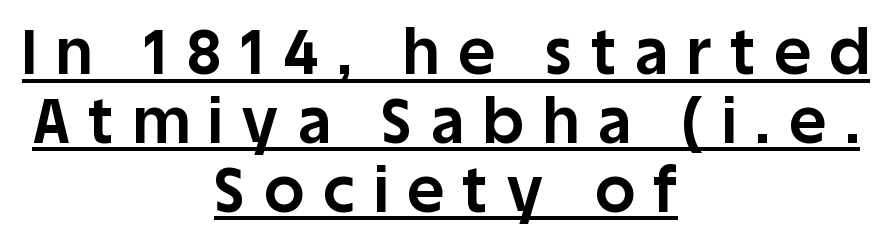
{"serif": "no", "italic": "no", "bold": "yes", "weight": "bold", "width": "normal", "stroke_contrast": "low", "x_height": "large", "monospaced": "no", "underline": "yes", "align": "center", "line_spacing": "tight", "line_spacing_ratio": 1.11, "letter_spacing": "wide", "letter_spacing_em": 0.31, "glyph_px": 62}
